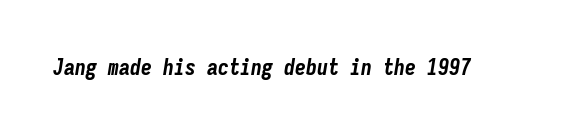
Is the type slanted? Yes — the strokes lean at a clear angle. The string is rendered with underlining switched off. Strokes here are thick enough to call this a true bold. This rendering leaves character spacing at its baseline value.
